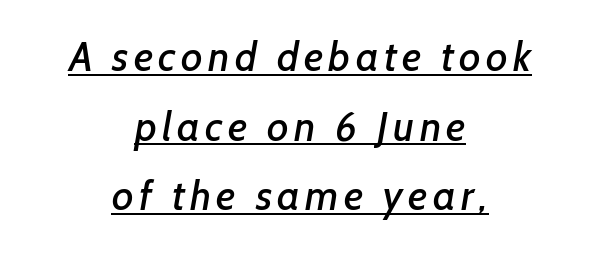
Q: Is the typeface a serif or a sans-serif typeface? A: Sans-serif.
Q: Is the text underlined? A: Yes.
Q: How is the paragraph aligned? A: Centered.
Q: Is the spacing between lines tight, normal or loose? A: Normal.
Q: Width (condensed, normal, or wide)? A: Normal.
Q: Stroke contrast? A: Low.
Q: x-height? A: Medium.
Q: Monospaced? A: No.
